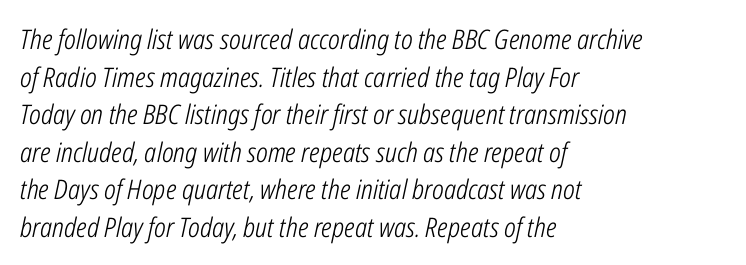
If you drew a ruler down the left edge, every line would touch it. Designer's note — italics engaged. The specimen omits any rule beneath the text block's lines. Students, observe: this is what conventionally led text looks like. Compared with a typical body face, this is equally light or lighter still.
